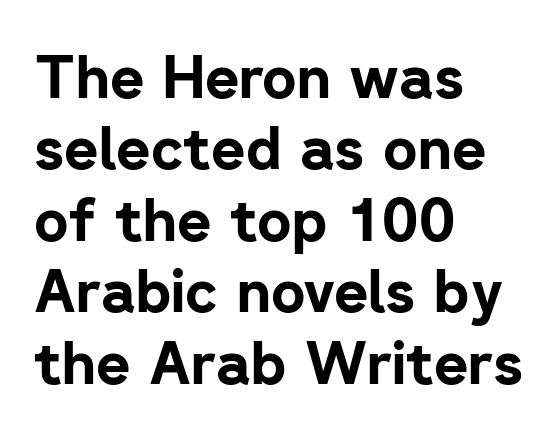
Varying glyph widths throughout — classic text-font behaviour. Beneath every word, the page is bare. This is the regular roman posture of the typeface. Is this a sans? Yes — the strokes have no serifs. Heft: maximum for text — a bold. Short and long lines alike share a common starting point at left.
